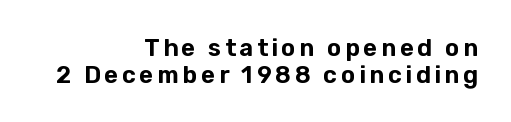
Closely set lines give the paragraph a compact silhouette. Reading down the block, your eye finds every line finishing at a fixed right position. A roman cut, with each character standing at attention. Words float on clear page, feet unadorned.
